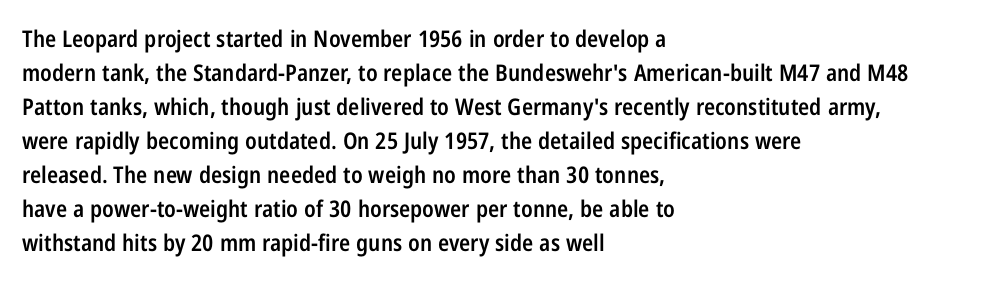
{"italic": "no", "bold": "semi", "underline": "no", "align": "left", "line_spacing": "normal", "line_spacing_ratio": 1.48, "letter_spacing": "normal", "letter_spacing_em": 0.0, "glyph_px": 23}
